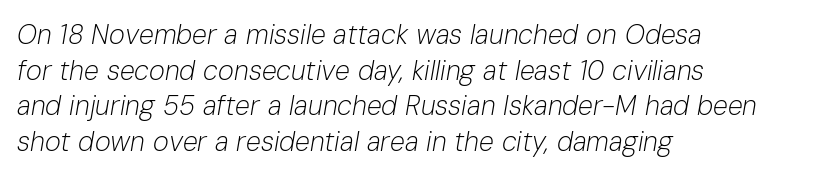
Q: Is the text bold? A: No.
Q: Is the text italic (slanted)? A: Yes, it leans right by about 10 degrees.
Q: Is the text underlined? A: No.
Q: How is the paragraph aligned? A: Left-aligned.
Q: Is the spacing between letters normal or unusually wide? A: Normal.
Q: Is the spacing between lines tight, normal or loose? A: Normal.
